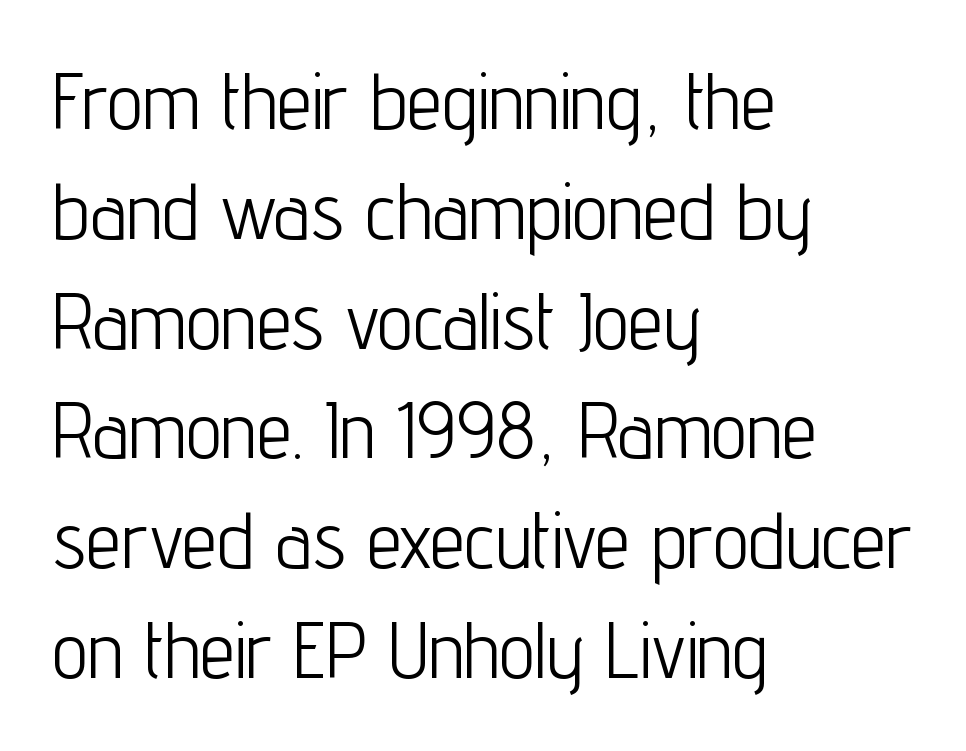
The image shows 79 px light, condensed sans-serif type, upright; set left-aligned, normal line spacing (1.39x), normal letter spacing, not underlined; low stroke contrast and a medium x-height.
